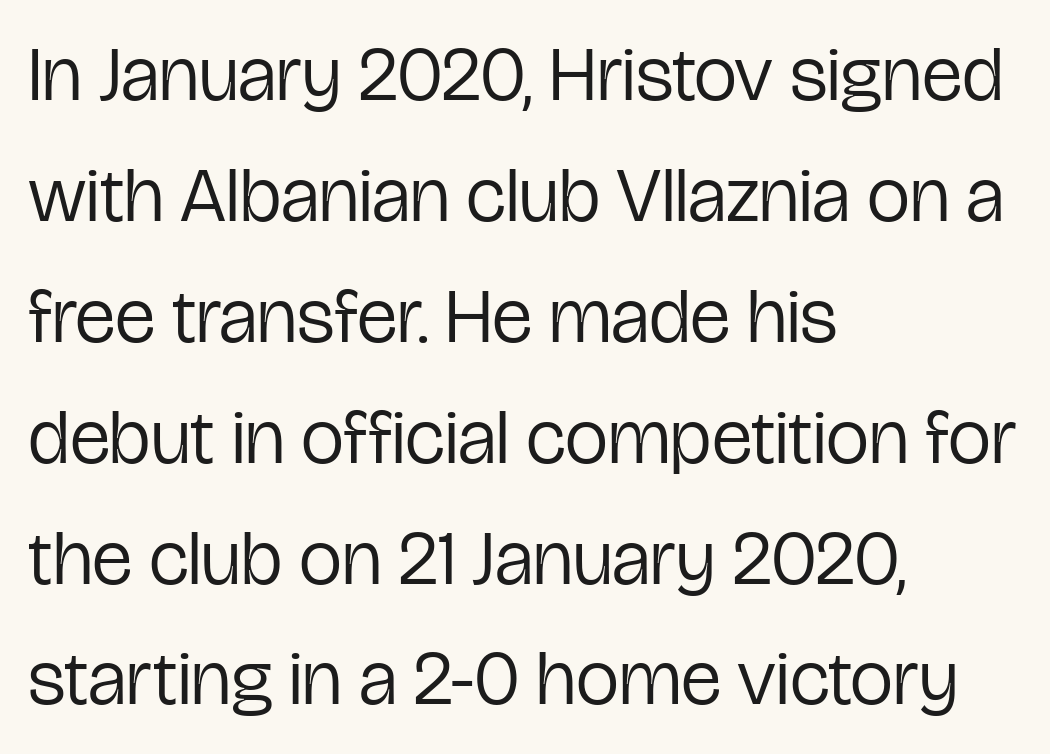
{"serif": "no", "italic": "no", "bold": "no", "weight": "regular", "width": "condensed", "stroke_contrast": "low", "x_height": "medium", "monospaced": "no", "underline": "no", "align": "left", "line_spacing": "normal", "line_spacing_ratio": 1.57, "letter_spacing": "normal", "letter_spacing_em": 0.0, "glyph_px": 77}
